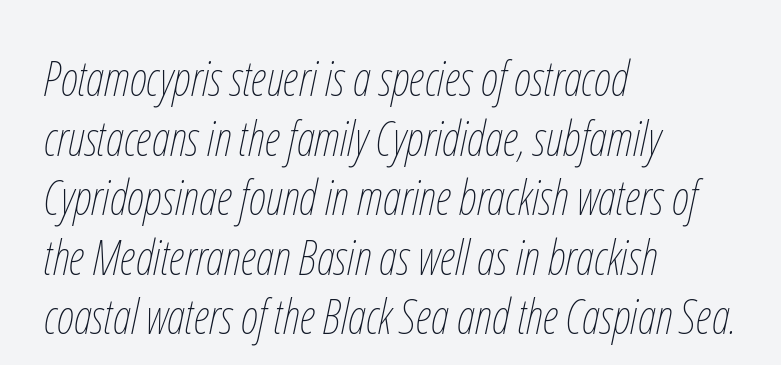
Q: Is the text bold? A: No.
Q: Is the text italic (slanted)? A: Yes, it leans right by about 12 degrees.
Q: Is the text underlined? A: No.
Q: How is the paragraph aligned? A: Left-aligned.
Q: Is the spacing between letters normal or unusually wide? A: Normal.
Q: Width (condensed, normal, or wide)? A: Condensed.
Q: Stroke contrast? A: Low.
Q: x-height? A: Medium.
Q: Monospaced? A: No.
